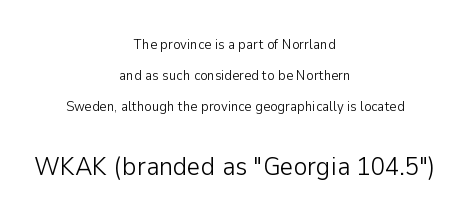
Is the block centered? Yes — each line is placed symmetrically about the middle. Honestly, there is no underline to notice here at all. The letters stand straight up with perfectly vertical stems. Students, note that the glyphs here touch the page at normal intervals.
